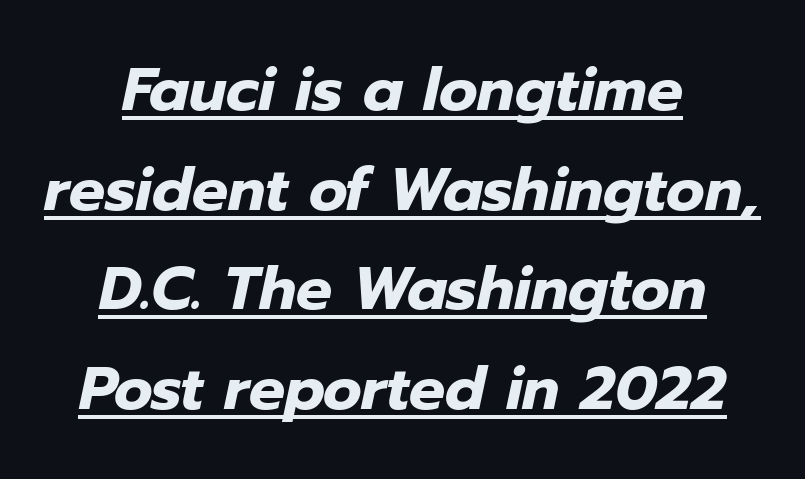
{"italic": "yes", "lean": "right", "slant_degrees": 12, "bold": "yes", "weight": "heavy", "width": "normal", "stroke_contrast": "low", "x_height": "medium", "monospaced": "no", "underline": "yes", "align": "center", "line_spacing": "normal", "line_spacing_ratio": 1.66, "letter_spacing": "normal", "letter_spacing_em": 0.0, "glyph_px": 60}
